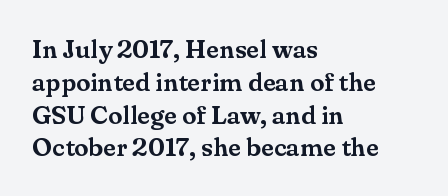
Each new line begins a customary step beneath the previous one. The passage shown is not underscored anywhere. Unlike italic type, these characters show no tilt at all. Casual observation: everything's shoved over to the left.
